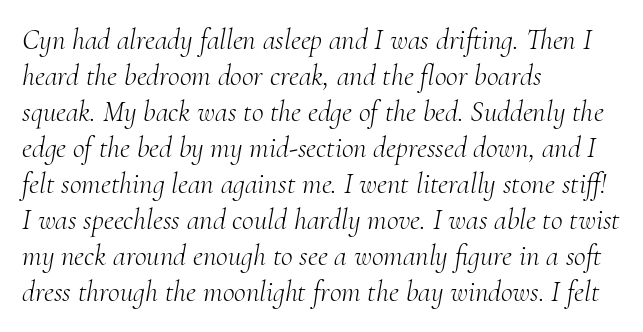
{"serif": "yes", "italic": "yes", "lean": "right", "slant_degrees": 10, "bold": "no", "weight": "light", "width": "normal", "stroke_contrast": "medium", "x_height": "small", "monospaced": "no", "underline": "no", "align": "left", "line_spacing_ratio": 1.24, "letter_spacing": "normal", "letter_spacing_em": 0.0, "glyph_px": 29}
